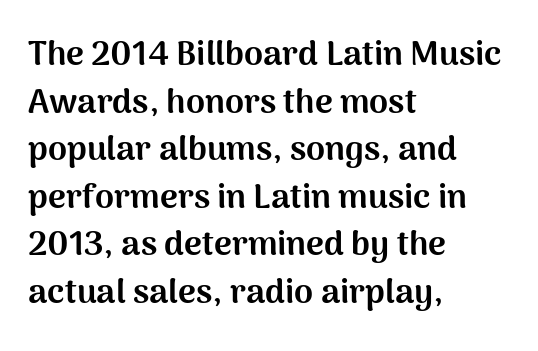
Look at the stroke-to-counter ratio: heavy, a bold. Is this a fixed-width face? No — the glyphs have proportional, varying widths. Is this a sans? Yes — the strokes have no serifs. Letters rest on an invisible, unmarked baseline. Tracking value appears to be zero — textbook default spacing.
